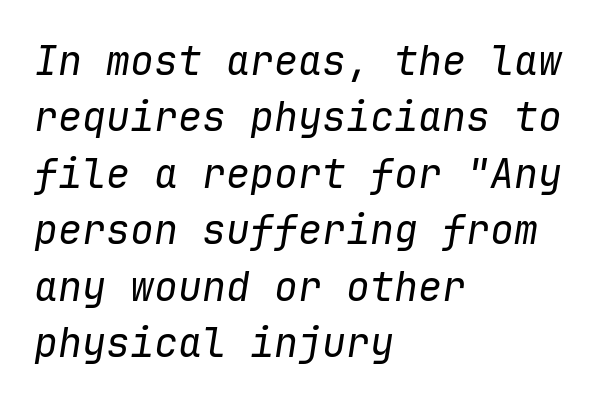
The image shows 40 px regular-weight type, italic (leaning right), monospaced; set left-aligned, normal line spacing (1.41x), normal letter spacing, not underlined; low stroke contrast and a medium x-height.
